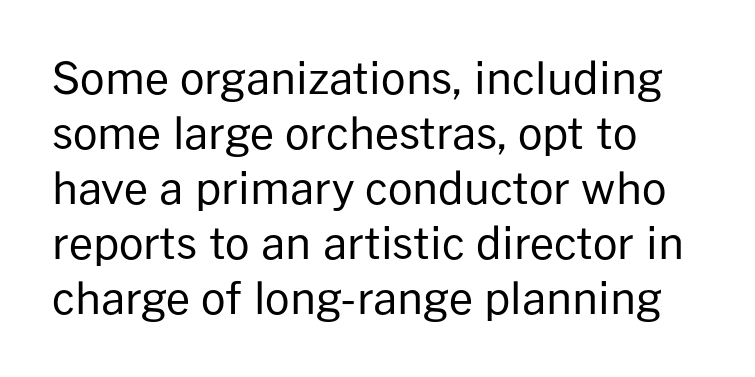
{"serif": "no", "italic": "no", "bold": "no", "weight": "regular", "width": "normal", "stroke_contrast": "low", "x_height": "medium", "monospaced": "no", "underline": "no", "align": "left", "line_spacing": "normal", "line_spacing_ratio": 1.28, "letter_spacing": "normal", "letter_spacing_em": 0.0, "glyph_px": 43}
